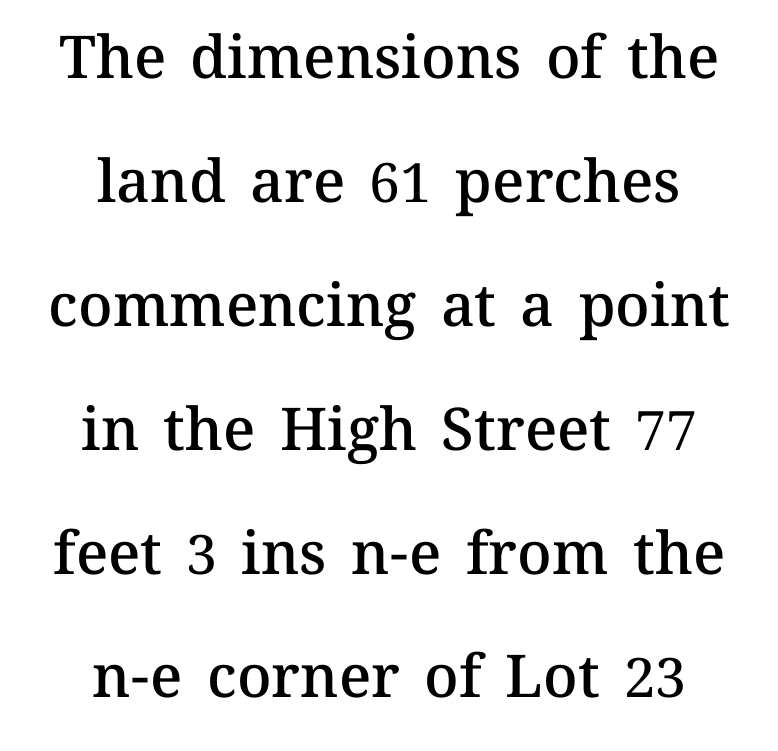
Q: Is the text bold? A: Semi-bold.
Q: Is the text italic (slanted)? A: No, it is upright.
Q: Is the text underlined? A: No.
Q: How is the paragraph aligned? A: Centered.
Q: Is the spacing between letters normal or unusually wide? A: Normal.
Q: Is the spacing between lines tight, normal or loose? A: Loose.
Q: Width (condensed, normal, or wide)? A: Normal.
Q: Stroke contrast? A: Medium.
Q: x-height? A: Medium.
Q: Monospaced? A: No.
